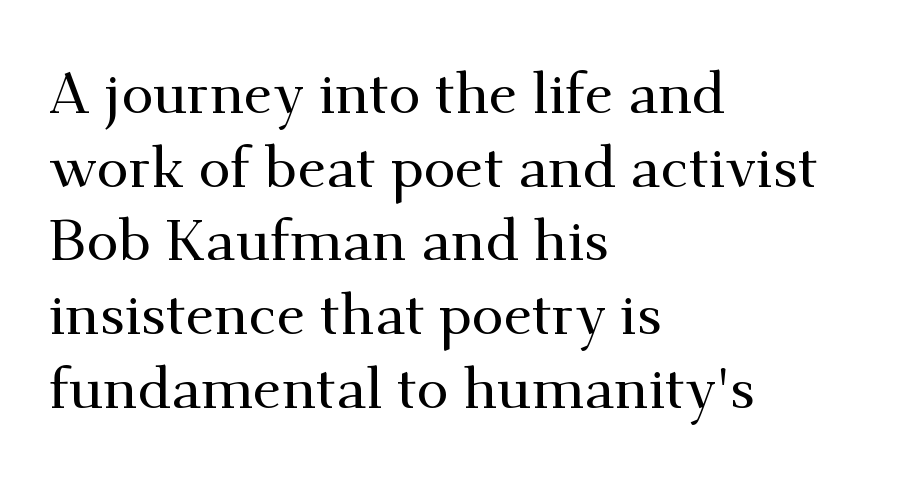
Q: Is the text italic (slanted)? A: No, it is upright.
Q: Is the typeface a serif or a sans-serif typeface? A: Serif.
Q: Is the text underlined? A: No.
Q: How is the paragraph aligned? A: Left-aligned.
Q: Is the spacing between letters normal or unusually wide? A: Normal.
Q: Is the spacing between lines tight, normal or loose? A: Normal.
Q: Width (condensed, normal, or wide)? A: Normal.
Q: Stroke contrast? A: Medium.
Q: x-height? A: Small.
Q: Monospaced? A: No.
